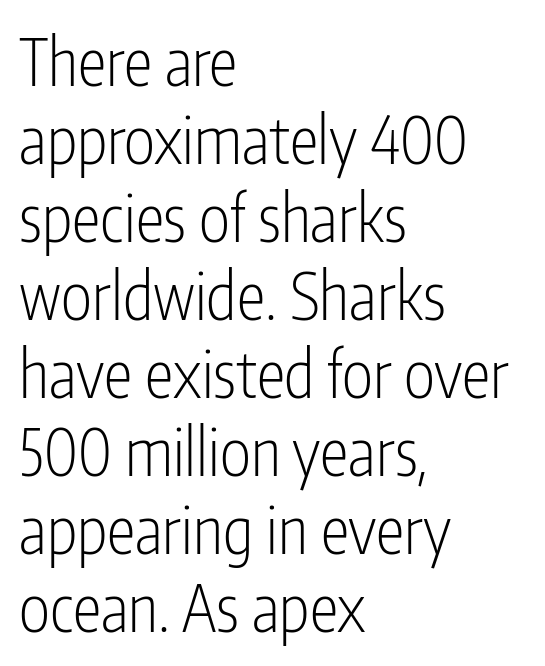
{"serif": "no", "italic": "no", "bold": "no", "weight": "light", "width": "condensed", "stroke_contrast": "low", "x_height": "medium", "monospaced": "no", "underline": "no", "align": "left", "line_spacing_ratio": 1.2, "letter_spacing": "normal", "letter_spacing_em": 0.0, "glyph_px": 65}
